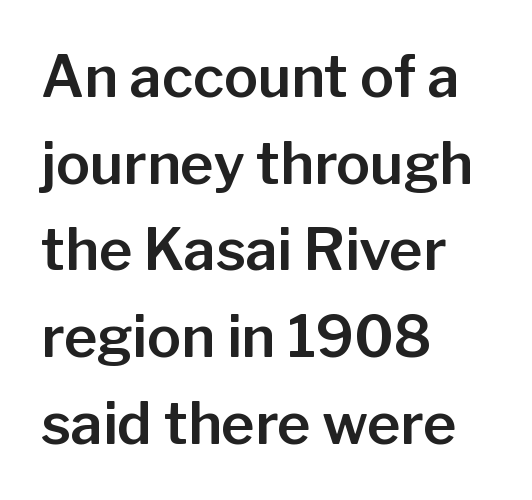
{"serif": "no", "italic": "no", "width": "normal", "stroke_contrast": "low", "x_height": "medium", "monospaced": "no", "underline": "no", "align": "left", "line_spacing": "normal", "line_spacing_ratio": 1.52, "letter_spacing": "normal", "letter_spacing_em": 0.0, "glyph_px": 57}
